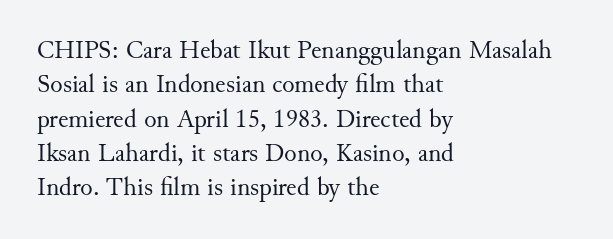
Q: Is the text bold? A: No.
Q: Is the text italic (slanted)? A: No, it is upright.
Q: Is the text underlined? A: No.
Q: How is the paragraph aligned? A: Left-aligned.
Q: Is the spacing between letters normal or unusually wide? A: Normal.
Q: Is the spacing between lines tight, normal or loose? A: Normal.
